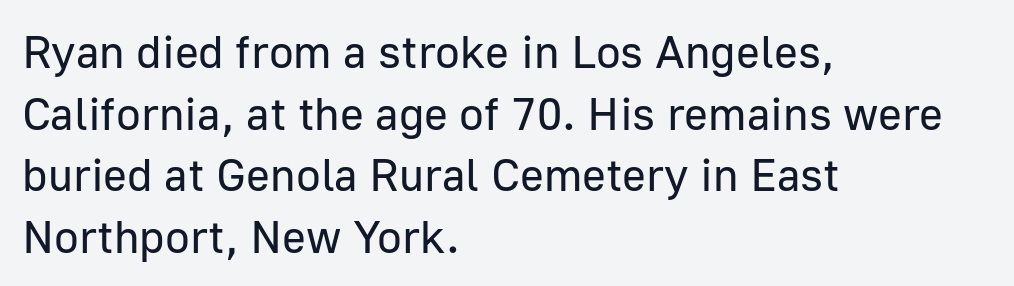
Note the varied advance widths — an 'i' is clearly narrower than an 'm'. The letterforms sit shoulder to shoulder at normal distance. Anything drawn beneath the words? Only blank space. The ragged edge is on the right, which tells us the setting is flush left. The lettering stays uniformly vertical, giving the passage a roman look. Normally led — the rows are evenly, conventionally spaced.
